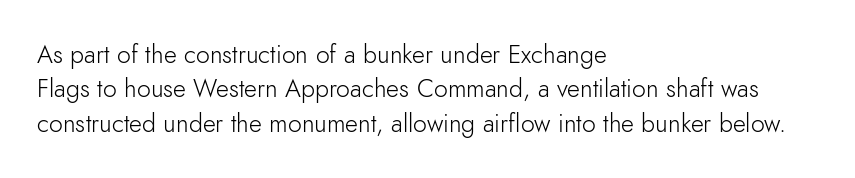
The image shows 25 px text type, upright; set left-aligned, normal line spacing (1.38x), normal letter spacing, not underlined.
